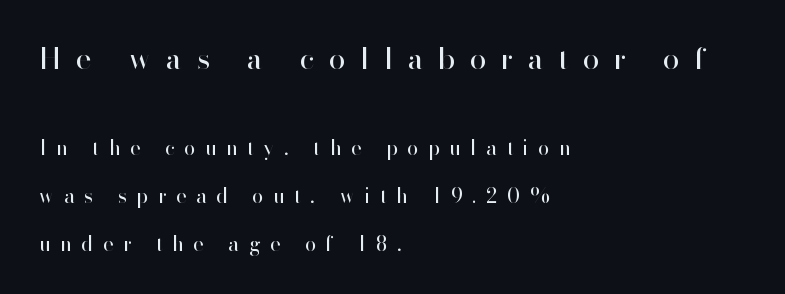
The image shows 30 px regular-weight sans-serif type, upright; set left-aligned, loose line spacing (2.4x), unusually wide letter spacing (+0.5 em), not underlined; the first (top) block is 1.5x larger; high stroke contrast and a small x-height.
